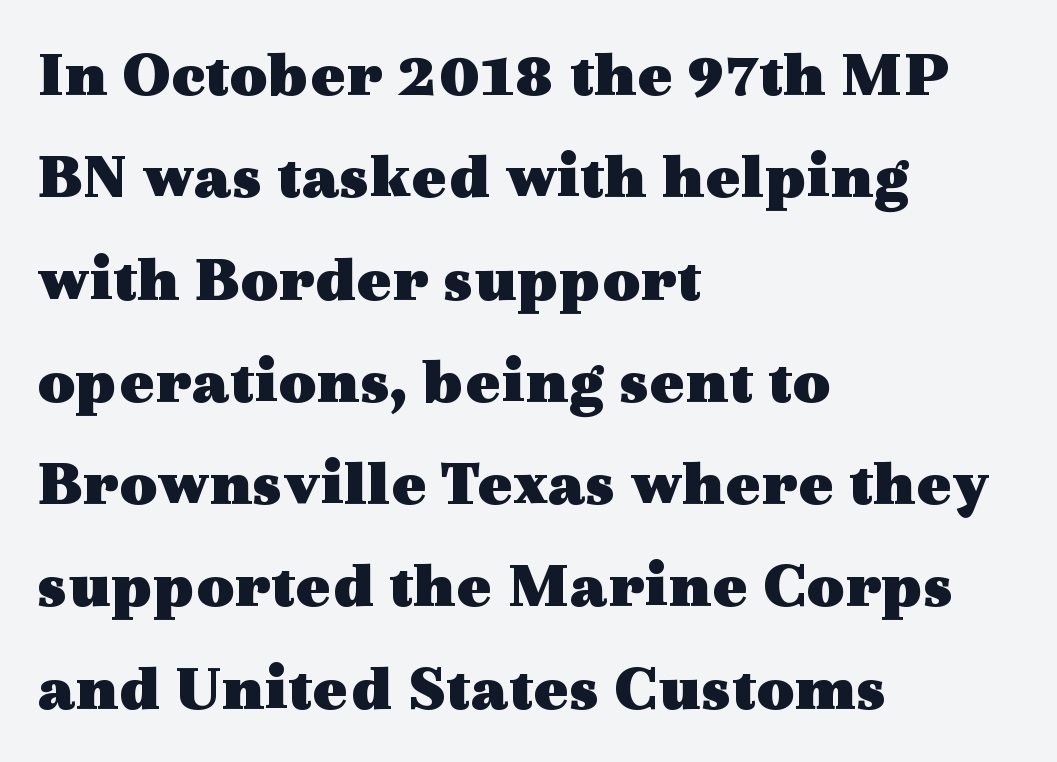
{"serif": "yes", "italic": "no", "bold": "yes", "weight": "heavy", "width": "wide", "x_height": "medium", "monospaced": "no", "underline": "no", "align": "left", "line_spacing": "normal", "line_spacing_ratio": 1.55, "letter_spacing": "normal", "letter_spacing_em": 0.0, "glyph_px": 66}
